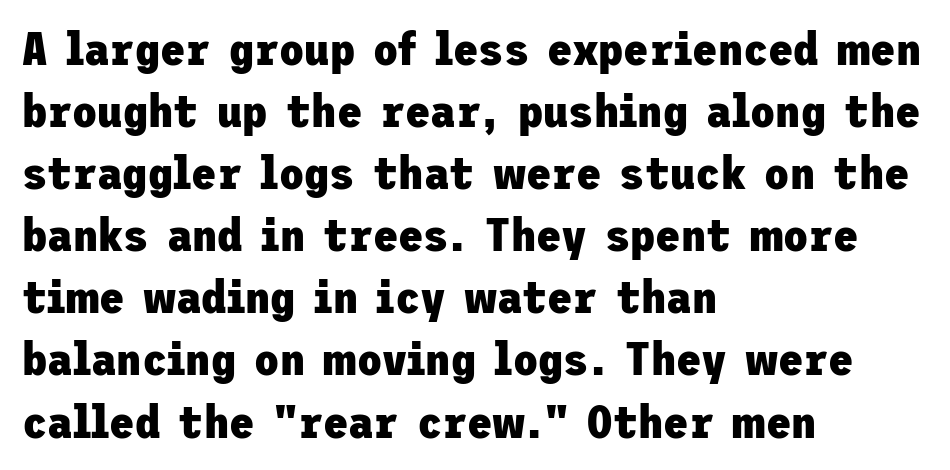
The image shows 46 px heavy sans-serif type, upright; set left-aligned, normal line spacing (1.35x), normal letter spacing, not underlined; low stroke contrast and a medium x-height.
